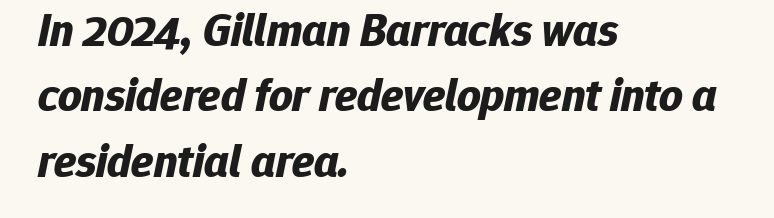
Q: Is the text bold? A: Yes.
Q: Is the text italic (slanted)? A: Yes, it leans right by about 12 degrees.
Q: Is the text underlined? A: No.
Q: How is the paragraph aligned? A: Left-aligned.
Q: Is the spacing between letters normal or unusually wide? A: Normal.
Q: Is the spacing between lines tight, normal or loose? A: Normal.
Q: Width (condensed, normal, or wide)? A: Normal.
Q: Stroke contrast? A: Low.
Q: x-height? A: Medium.
Q: Monospaced? A: No.
